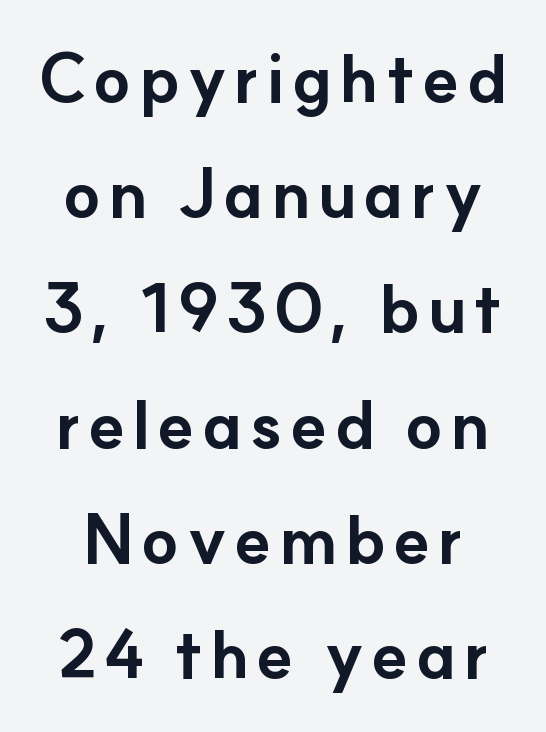
Q: Is the text bold? A: Yes.
Q: Is the text italic (slanted)? A: No, it is upright.
Q: Is the typeface a serif or a sans-serif typeface? A: Sans-serif.
Q: Is the text underlined? A: No.
Q: Width (condensed, normal, or wide)? A: Normal.
Q: Stroke contrast? A: Low.
Q: x-height? A: Small.
Q: Monospaced? A: No.
